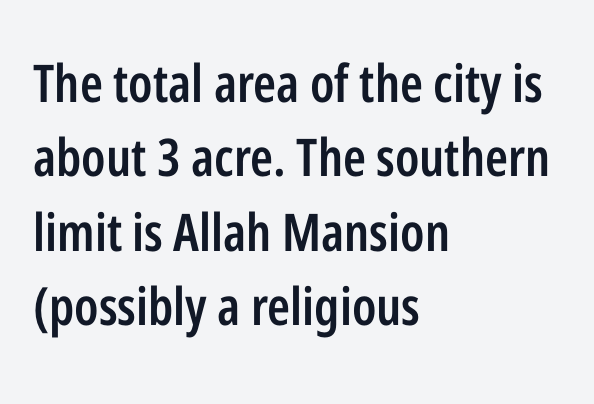
The image shows 52 px semibold, condensed sans-serif type, upright; set left-aligned, normal line spacing (1.43x), normal letter spacing, not underlined; low stroke contrast and a medium x-height.
